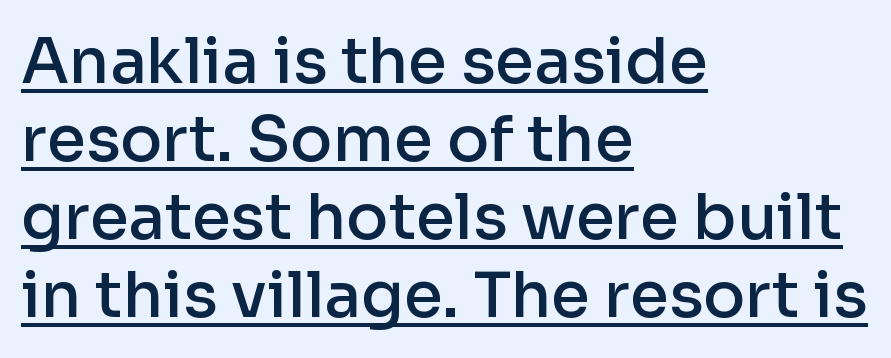
Q: Is the text bold? A: Semi-bold.
Q: Is the text italic (slanted)? A: No, it is upright.
Q: Is the typeface a serif or a sans-serif typeface? A: Sans-serif.
Q: Is the text underlined? A: Yes.
Q: How is the paragraph aligned? A: Left-aligned.
Q: Is the spacing between letters normal or unusually wide? A: Normal.
Q: Width (condensed, normal, or wide)? A: Normal.
Q: Stroke contrast? A: Low.
Q: x-height? A: Medium.
Q: Monospaced? A: No.
